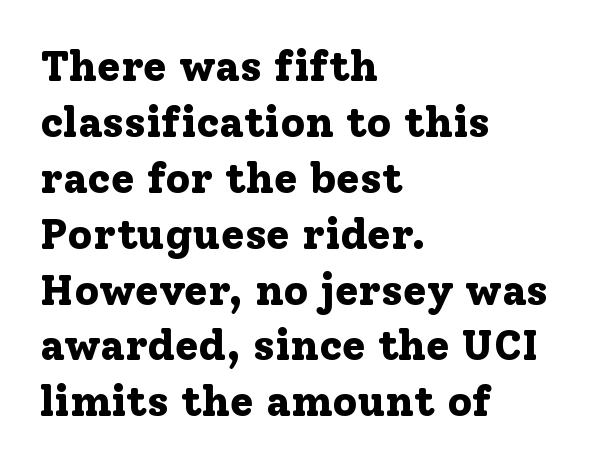
The letters advance in unequal steps, a hallmark of proportional type. Evenly set lines give the paragraph a standard silhouette. Left-aligned paragraph, ragged on the right. As a designer I'd log this as weight 700, bold.
